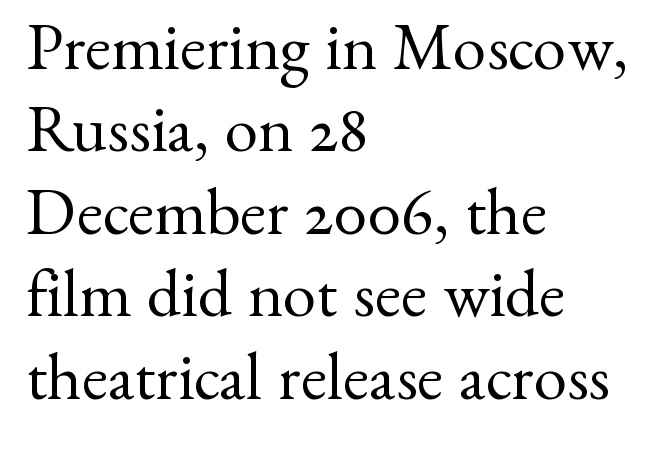
Quick note: not italic, upright. The face used here is rendered with its standard letterfit. The strokes carry an ordinary text weight at most. A serif font was chosen for this passage. Spacing verdict: proportional, widths tailored to each character. The string is rendered with underlining switched off.
